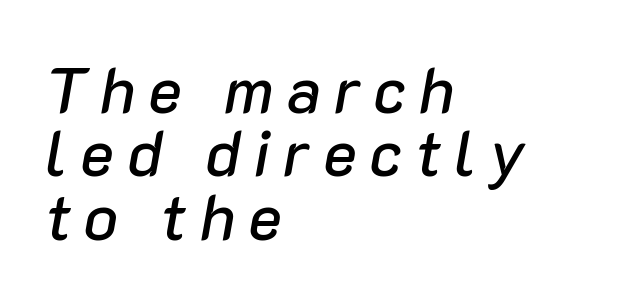
The space between consecutive lines is stingy. Would a proofreader flag this as italicized? Yes. The paragraph has a hard left edge and a soft right edge. Here the glyphs are tracked loosely, breaking word shapes into spaced letters. Note the varied advance widths — an 'i' is clearly narrower than an 'm'. This rendering features lettering with no underline.
